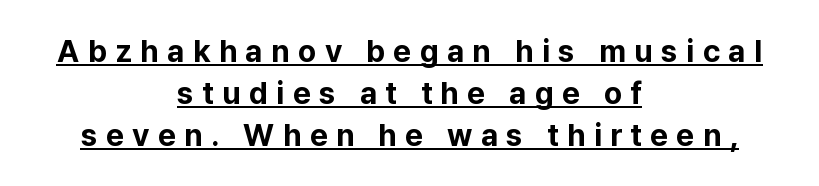
Teacher's note: observe the equal gaps on both sides — that is centered alignment. Quick note: not italic, upright. You could not count columns in this text — the font is proportionally spaced. Observe the absence of serifs on each vertical stroke in this sample. How would I describe the line gaps? Plain and ordinary. Quick note: underline on.
